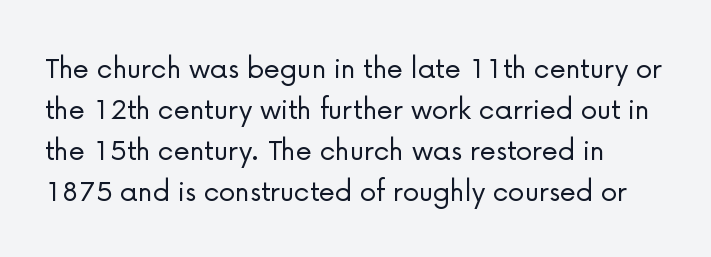
Q: Is the text bold? A: No.
Q: Is the text italic (slanted)? A: No, it is upright.
Q: Is the typeface a serif or a sans-serif typeface? A: Sans-serif.
Q: Is the text underlined? A: No.
Q: Is the spacing between letters normal or unusually wide? A: Normal.
Q: Width (condensed, normal, or wide)? A: Normal.
Q: Stroke contrast? A: Low.
Q: x-height? A: Medium.
Q: Monospaced? A: No.
